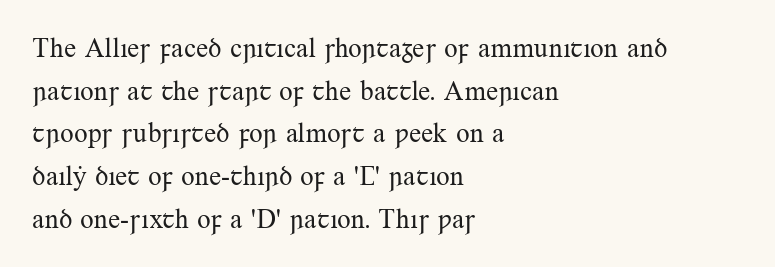
{"italic": "no", "bold": "no", "underline": "no", "align": "left", "line_spacing": "normal", "line_spacing_ratio": 1.58, "letter_spacing": "normal", "letter_spacing_em": 0.0, "glyph_px": 27}
